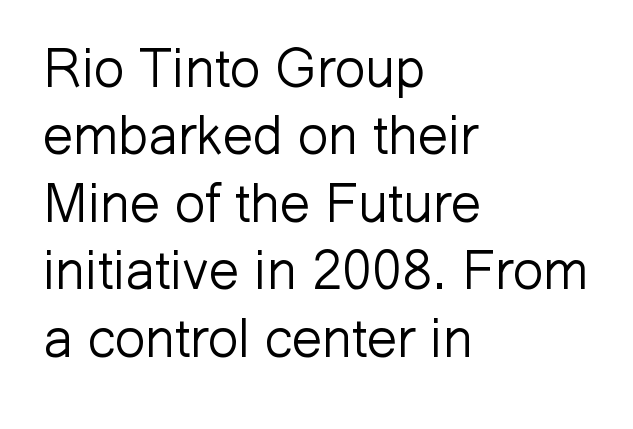
{"serif": "no", "italic": "no", "bold": "no", "weight": "light", "width": "normal", "stroke_contrast": "low", "x_height": "medium", "monospaced": "no", "underline": "no", "align": "left", "line_spacing": "normal", "line_spacing_ratio": 1.25, "letter_spacing": "normal", "letter_spacing_em": 0.0, "glyph_px": 54}
